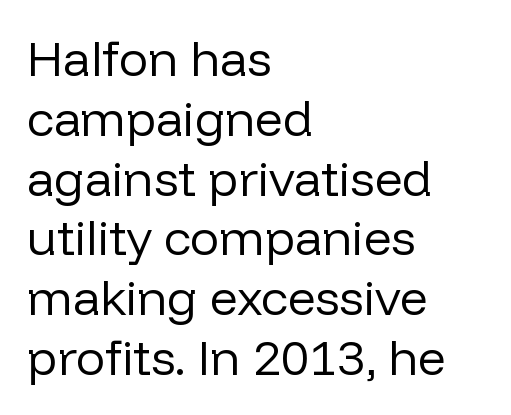
The image shows 49 px regular-weight sans-serif type, upright; set left-aligned, line spacing 1.22x, normal letter spacing, not underlined; low stroke contrast and a medium x-height.
